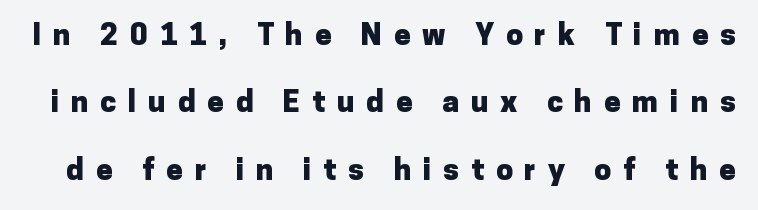
The image shows 30 px heavy sans-serif type, upright; set loose line spacing (2.25x), unusually wide letter spacing (+0.39 em), not underlined; low stroke contrast and a medium x-height.
